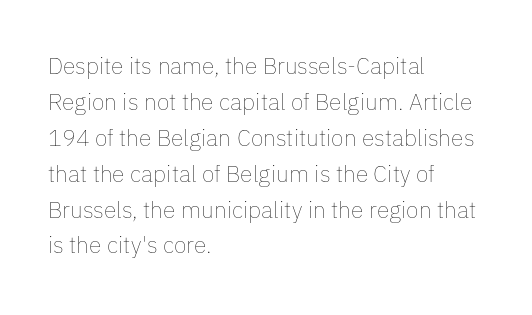
The foot of each line stays bare and open. It's the straight-up-and-down kind of type. The gaps between neighbouring characters are ordinary and unremarkable. A normal amount of white space separates one row of letters from the next. Typeset ragged right — the left edge is the straight one. Is the stroke heavy? The answer is a plain regular-or-lighter.
